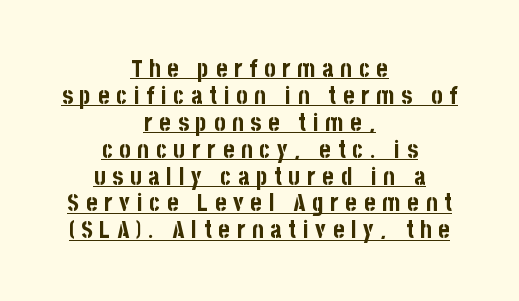
Students, note that the glyphs here are deliberately spaced far apart. Italic? Not at all — the glyphs are vertical. The compositor balanced each line on the midline. Reading down the column, the eye jumps only a short way to each next line. A continuous stroke trails under the words, as in a hyperlink.
